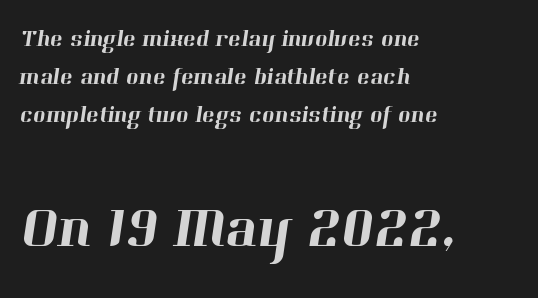
{"serif": "yes", "width": "normal", "stroke_contrast": "high", "x_height": "medium", "monospaced": "no", "underline": "no", "align": "left", "line_spacing": "normal", "line_spacing_ratio": 1.59, "letter_spacing": "normal", "letter_spacing_em": 0.0, "larger_block": "second", "size_ratio": 2.46, "glyph_px": 59}
